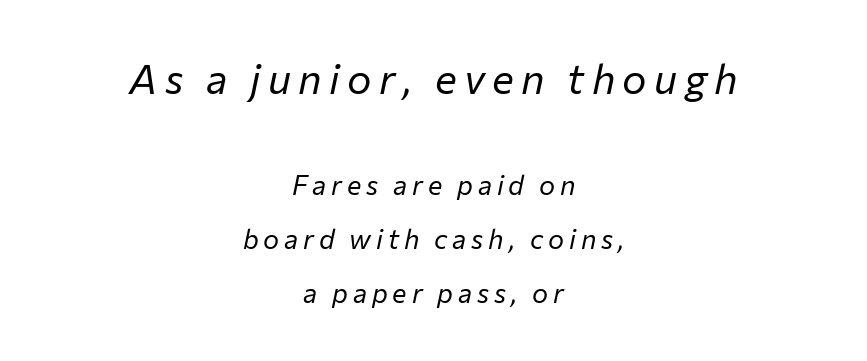
The image shows 41 px regular-weight type, italic (leaning right); set centered, loose line spacing (2.0x), not underlined; the first (top) block is 1.52x larger; low stroke contrast and a medium x-height.
